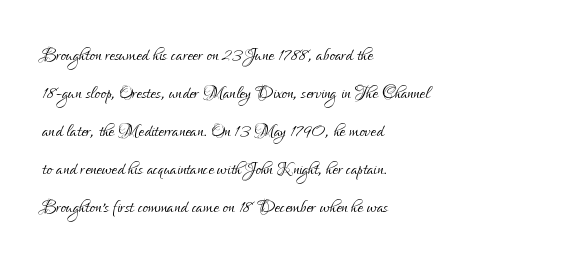
The image shows 24 px text type; set left-aligned, normal line spacing (1.58x), normal letter spacing, not underlined.
